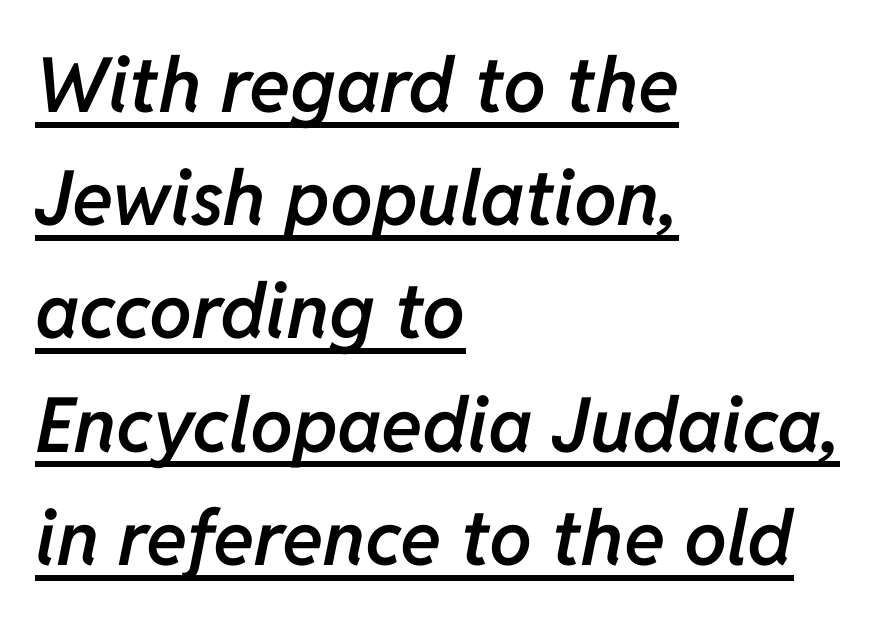
{"italic": "yes", "lean": "right", "slant_degrees": 11, "bold": "semi", "weight": "semibold", "width": "normal", "stroke_contrast": "low", "x_height": "medium", "monospaced": "no", "underline": "yes", "align": "left", "line_spacing": "normal", "line_spacing_ratio": 1.49, "letter_spacing": "normal", "letter_spacing_em": 0.0, "glyph_px": 76}
